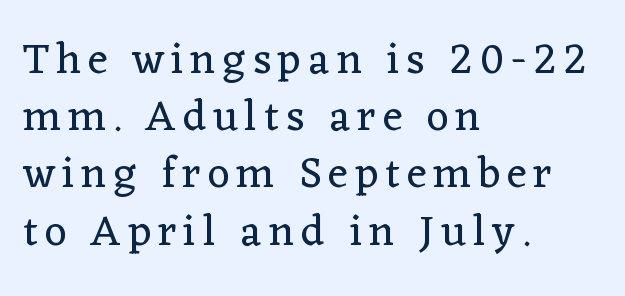
{"serif": "yes", "italic": "no", "bold": "no", "weight": "regular", "width": "normal", "stroke_contrast": "low", "x_height": "medium", "monospaced": "no", "underline": "no", "align": "left", "line_spacing": "normal", "line_spacing_ratio": 1.33, "glyph_px": 43}
